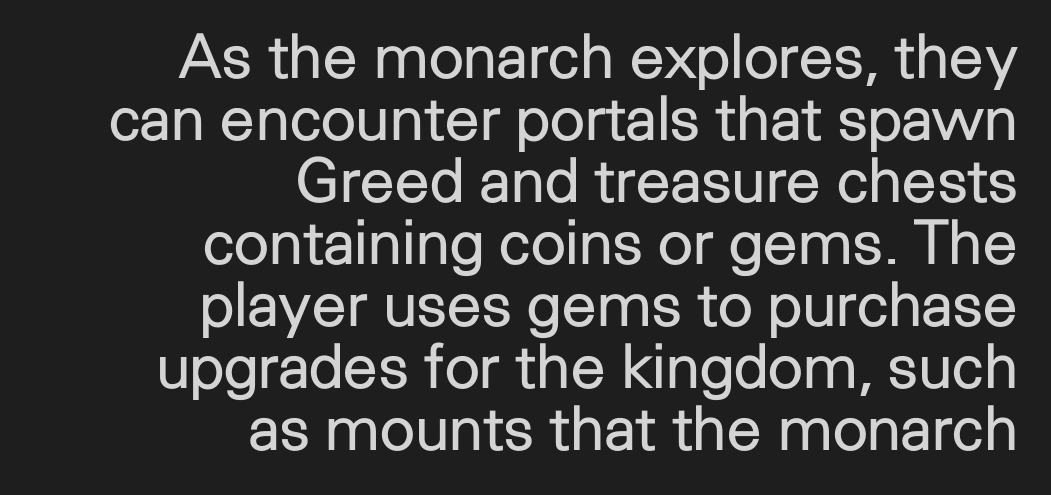
Q: Is the text bold? A: No.
Q: Is the text italic (slanted)? A: No, it is upright.
Q: Is the typeface a serif or a sans-serif typeface? A: Sans-serif.
Q: Is the text underlined? A: No.
Q: How is the paragraph aligned? A: Right-aligned.
Q: Is the spacing between letters normal or unusually wide? A: Normal.
Q: Is the spacing between lines tight, normal or loose? A: Tight.
Q: Width (condensed, normal, or wide)? A: Normal.
Q: Stroke contrast? A: Low.
Q: x-height? A: Medium.
Q: Monospaced? A: No.
